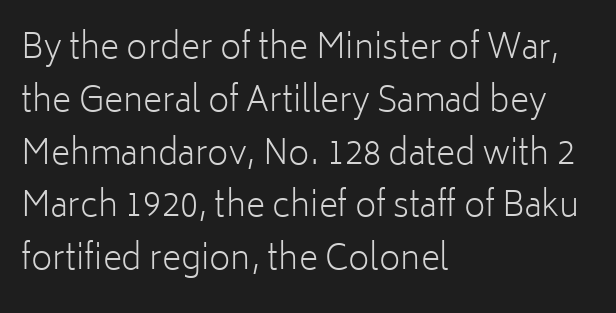
{"serif": "no", "italic": "no", "bold": "no", "weight": "light", "width": "normal", "stroke_contrast": "low", "x_height": "medium", "monospaced": "no", "underline": "no", "align": "left", "line_spacing": "normal", "line_spacing_ratio": 1.6, "letter_spacing": "normal", "letter_spacing_em": 0.0, "glyph_px": 33}
